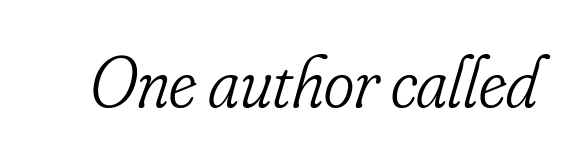
The image shows 73 px light, condensed serif type, italic (leaning right); set normal letter spacing, not underlined; low stroke contrast and a small x-height.
